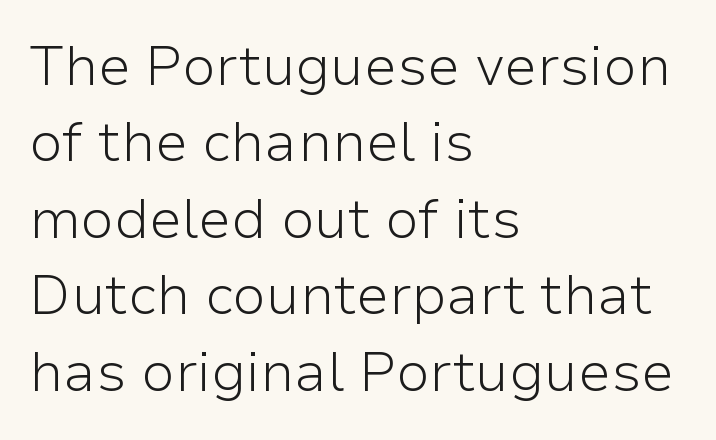
Each word holds together tightly as a unit, with standard inter-letter gaps. The specimen omits any rule beneath the text block's lines. Observe the absence of serifs on each vertical stroke in this sample. Vertical strokes here are truly vertical. The text block is weighted toward the left margin, trailing off unevenly rightward. If you measured baseline to baseline, you'd find a middling distance.
